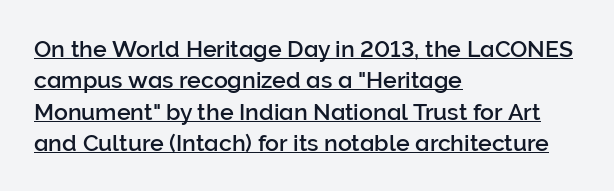
Q: Is the text italic (slanted)? A: No, it is upright.
Q: Is the text underlined? A: Yes.
Q: How is the paragraph aligned? A: Left-aligned.
Q: Is the spacing between letters normal or unusually wide? A: Normal.
Q: Is the spacing between lines tight, normal or loose? A: Normal.
